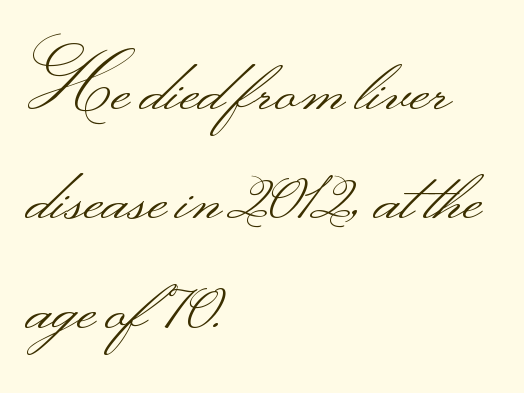
Each letter keeps its own natural width here, so spacing adapts to shape. Stroke thickness stays within the range of a standard reading face or lighter. This sample keeps an unexceptional amount of space between lines. The rendering shows plain stroke endings on the letterforms — a sans-serif design.
